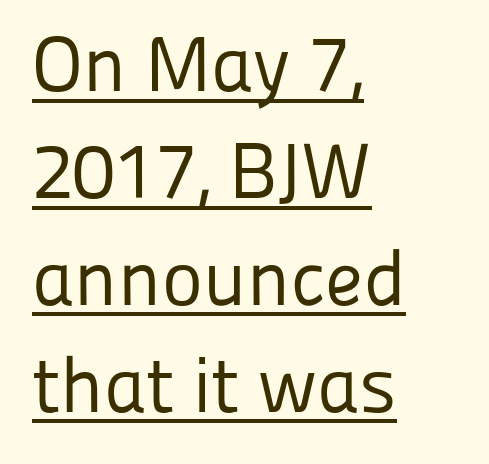
The image shows 78 px regular-weight sans-serif type, upright; set left-aligned, normal line spacing (1.37x), normal letter spacing, underlined; low stroke contrast and a medium x-height.
